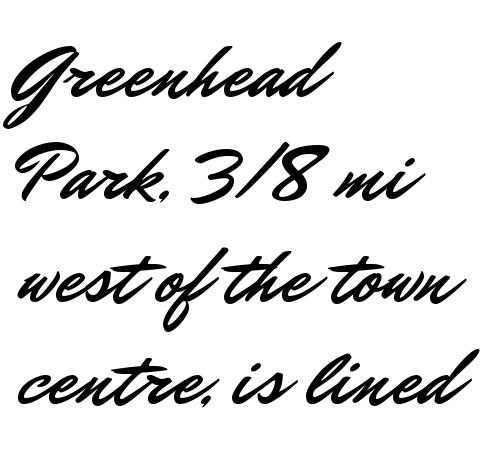
The image shows 80 px sans-serif type; set left-aligned, normal line spacing (1.28x), normal letter spacing, not underlined; low stroke contrast and a small x-height.
